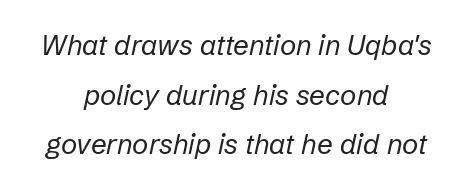
Q: Is the text bold? A: No.
Q: Is the text italic (slanted)? A: Yes, it leans right by about 12 degrees.
Q: Is the text underlined? A: No.
Q: How is the paragraph aligned? A: Centered.
Q: Is the spacing between letters normal or unusually wide? A: Normal.
Q: Width (condensed, normal, or wide)? A: Normal.
Q: Stroke contrast? A: Low.
Q: x-height? A: Medium.
Q: Monospaced? A: No.
